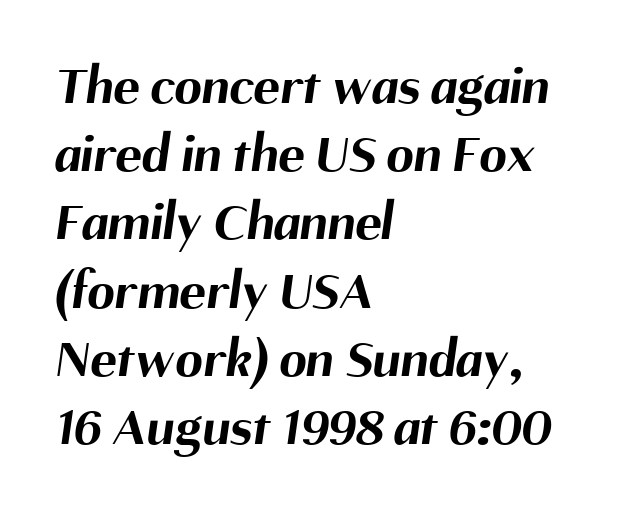
Bold? Absolutely — the strokes are thick and heavy. Nothing unusual about the tracking: characters are spaced as the font intends. Visually the block forms a straight wall on the left and a jagged coastline on the right. Here the designer chose a conventional face with non-uniform glyph widths. Quick note: underline off.
